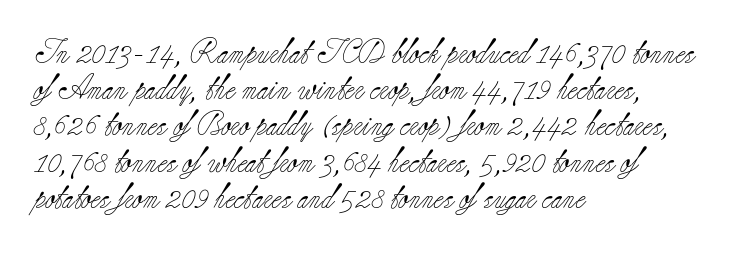
{"bold": "no", "underline": "no", "align": "left", "line_spacing": "normal", "line_spacing_ratio": 1.45, "letter_spacing": "normal", "letter_spacing_em": 0.0, "glyph_px": 25}
